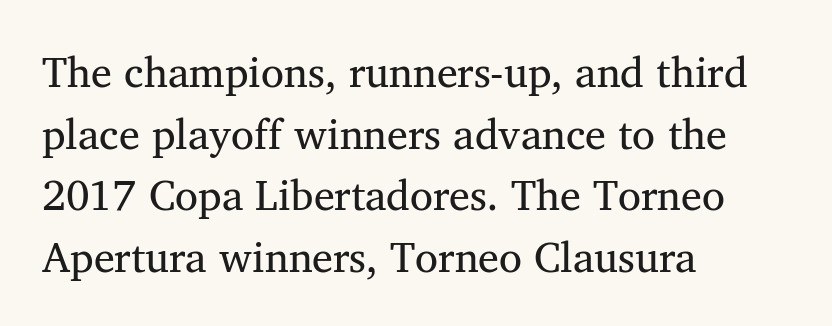
Underlining? Definitely not there. Look at the bottom of the vertical strokes: they flare into serifs here. Do the characters align in a grid? No, the font is proportional. Unbolded letterforms with no extra heft.
